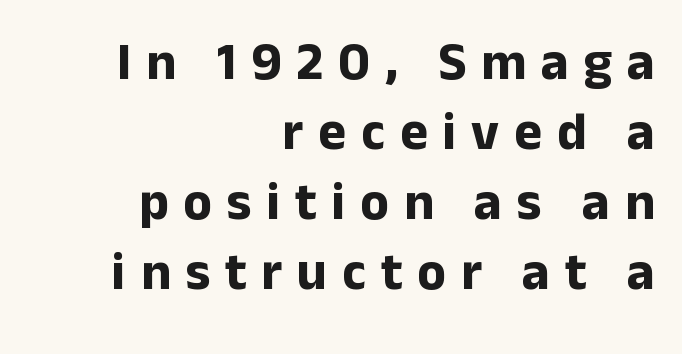
Q: Is the text bold? A: Yes.
Q: Is the text italic (slanted)? A: No, it is upright.
Q: Is the typeface a serif or a sans-serif typeface? A: Sans-serif.
Q: Is the text underlined? A: No.
Q: How is the paragraph aligned? A: Right-aligned.
Q: Is the spacing between letters normal or unusually wide? A: Unusually wide.
Q: Is the spacing between lines tight, normal or loose? A: Normal.
Q: Width (condensed, normal, or wide)? A: Normal.
Q: Stroke contrast? A: Low.
Q: x-height? A: Medium.
Q: Monospaced? A: No.
